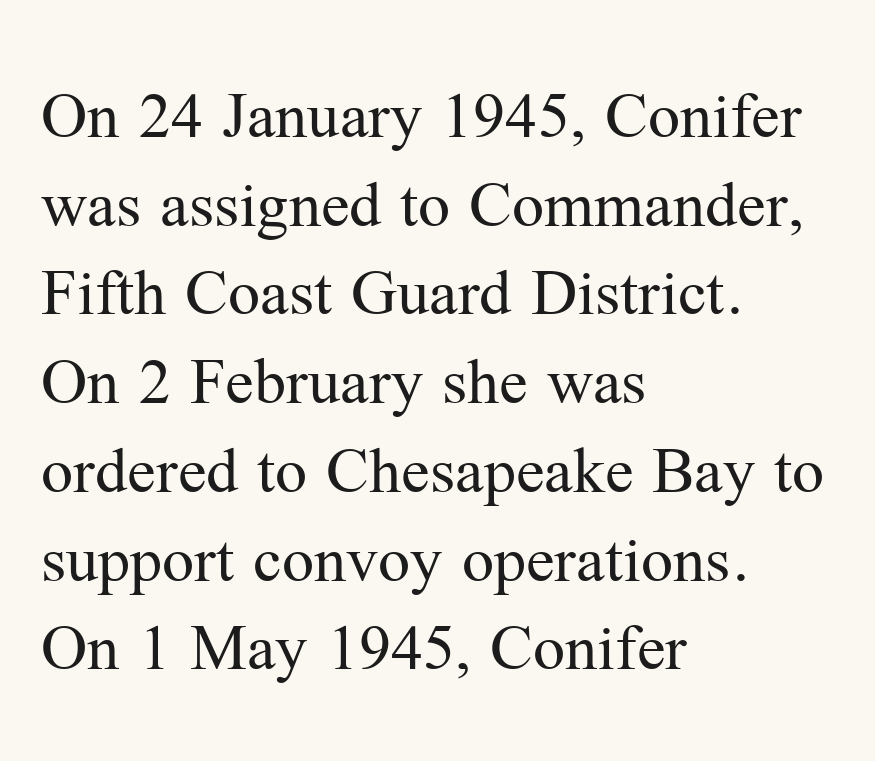
{"serif": "yes", "italic": "no", "bold": "no", "weight": "regular", "width": "normal", "stroke_contrast": "medium", "x_height": "medium", "monospaced": "no", "underline": "no", "align": "left", "line_spacing": "normal", "line_spacing_ratio": 1.25, "letter_spacing": "normal", "letter_spacing_em": 0.0, "glyph_px": 71}
